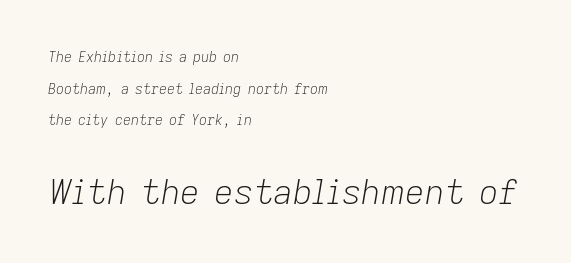
The image shows 34 px light type, italic (leaning right); set left-aligned, loose line spacing (2.26x), normal letter spacing, not underlined; the second (bottom) block is 2.43x larger; low stroke contrast and a medium x-height.
